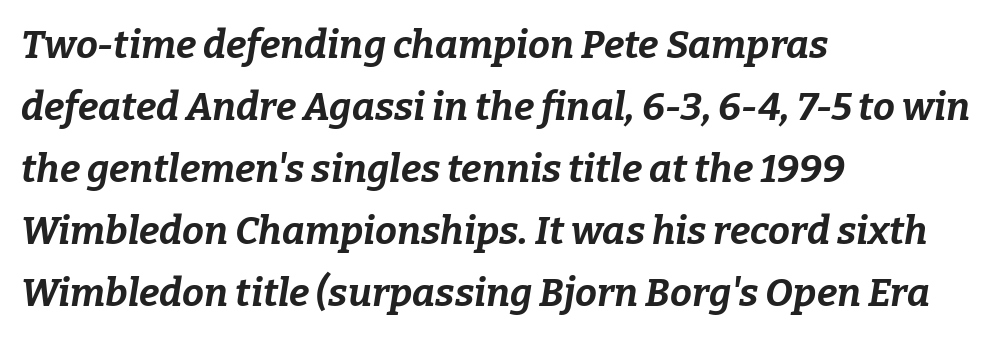
The image shows 39 px bold type, italic (leaning right); set left-aligned, normal line spacing (1.59x), normal letter spacing, not underlined; low stroke contrast and a medium x-height.
